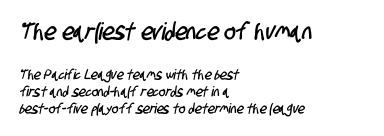
This layout puts the oversized block above and the modest block below. The letterforms sit shoulder to shoulder at normal distance. No word sits above an underline. These lines stack with their left ends in a neat column.
